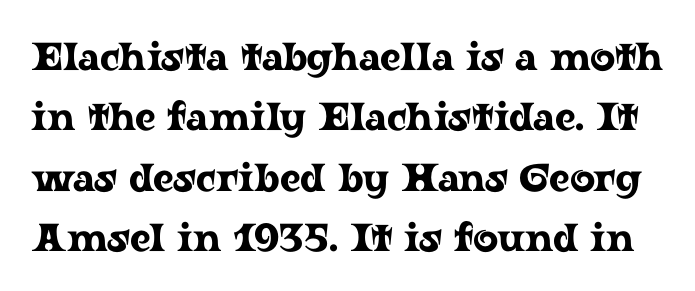
Q: Is the text italic (slanted)? A: No, it is upright.
Q: Is the typeface a serif or a sans-serif typeface? A: Serif.
Q: Is the text underlined? A: No.
Q: Is the spacing between letters normal or unusually wide? A: Normal.
Q: Is the spacing between lines tight, normal or loose? A: Normal.
Q: Width (condensed, normal, or wide)? A: Wide.
Q: Stroke contrast? A: Low.
Q: x-height? A: Medium.
Q: Monospaced? A: No.
